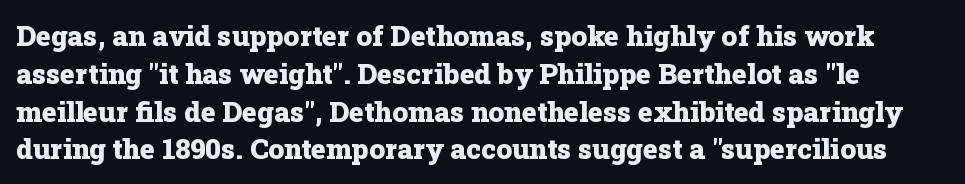
{"serif": "yes", "italic": "no", "bold": "yes", "weight": "heavy", "width": "normal", "stroke_contrast": "low", "x_height": "medium", "monospaced": "no", "underline": "no", "line_spacing": "normal", "line_spacing_ratio": 1.35, "letter_spacing": "normal", "letter_spacing_em": 0.0, "glyph_px": 28}
